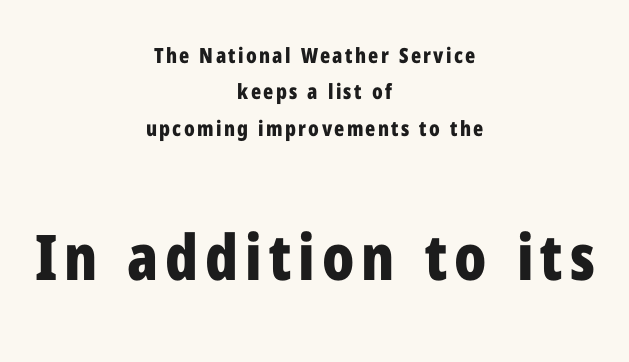
The image shows 63 px bold, condensed sans-serif type, upright; set centered, line spacing 1.73x, not underlined; the second (bottom) block is 3.0x larger; low stroke contrast and a medium x-height.
